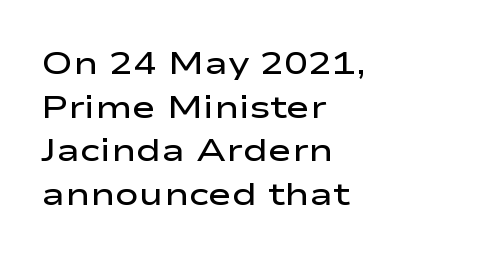
The image shows 32 px semibold, wide sans-serif type, upright; set left-aligned, normal line spacing (1.36x), normal letter spacing, not underlined; low stroke contrast and a medium x-height.
